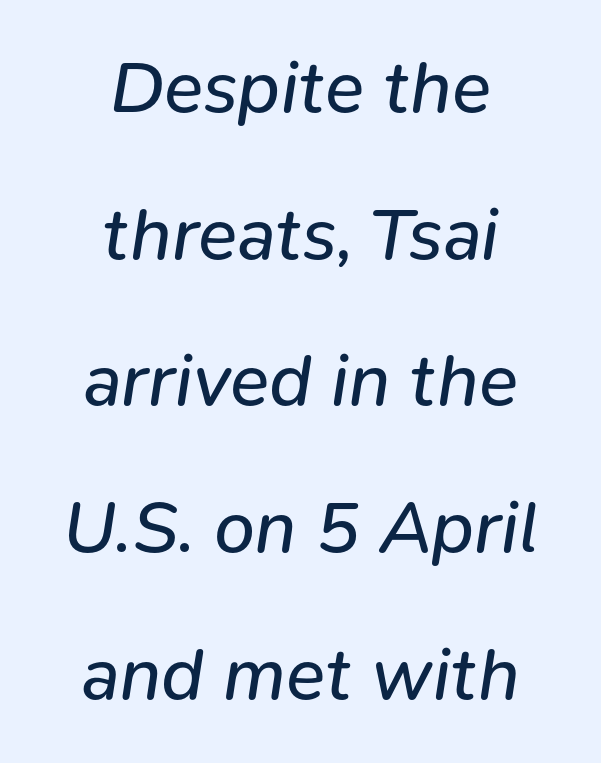
Q: Is the text bold? A: No.
Q: Is the text italic (slanted)? A: Yes, it leans right by about 9 degrees.
Q: Is the text underlined? A: No.
Q: How is the paragraph aligned? A: Centered.
Q: Is the spacing between letters normal or unusually wide? A: Normal.
Q: Is the spacing between lines tight, normal or loose? A: Loose.
Q: Width (condensed, normal, or wide)? A: Normal.
Q: Stroke contrast? A: Low.
Q: x-height? A: Medium.
Q: Monospaced? A: No.
